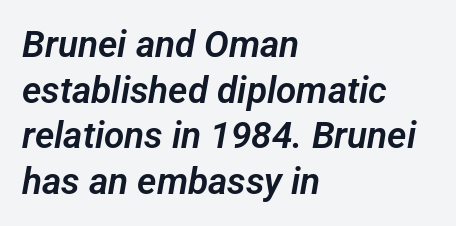
{"serif": "no", "width": "normal", "stroke_contrast": "low", "x_height": "medium", "monospaced": "no", "underline": "no", "align": "left", "line_spacing_ratio": 1.23, "letter_spacing": "normal", "letter_spacing_em": 0.0, "glyph_px": 37}
